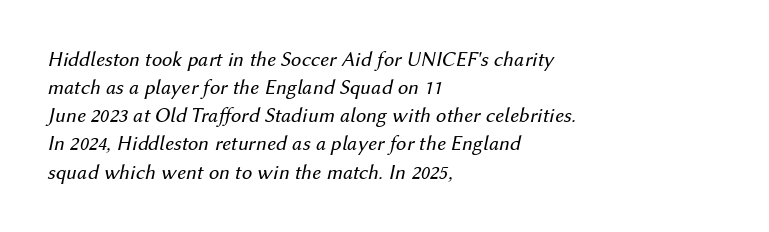
{"italic": "yes", "lean": "right", "slant_degrees": 12, "bold": "no", "underline": "no", "align": "left", "line_spacing": "normal", "line_spacing_ratio": 1.34, "letter_spacing": "normal", "letter_spacing_em": 0.0, "glyph_px": 21}
